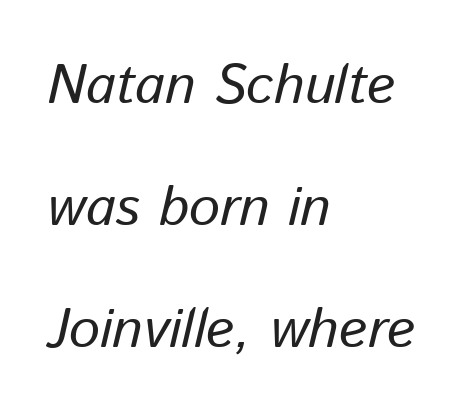
Observe the lean: these are italic letterforms. Is there much room between lines? Yes — plenty of vertical air separates them. Think of a printed novel: that variable character pitch is what you see here. The compositor pushed each line to the left boundary.
